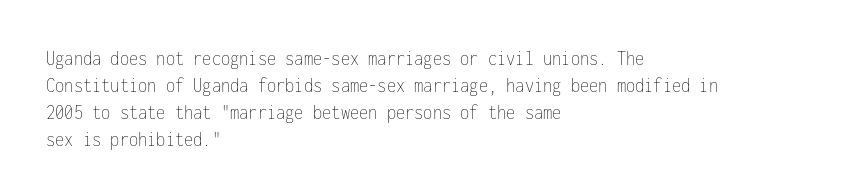
{"italic": "no", "bold": "no", "underline": "no", "align": "left", "line_spacing": "normal", "line_spacing_ratio": 1.28, "letter_spacing": "normal", "letter_spacing_em": 0.0, "glyph_px": 21}
